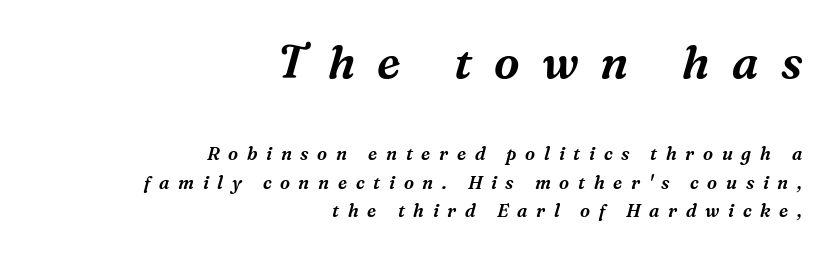
The image shows 46 px serif type, italic (leaning right); set right-aligned, normal line spacing (1.58x), unusually wide letter spacing (+0.48 em), not underlined; the first (top) block is 2.56x larger; medium stroke contrast and a medium x-height.
